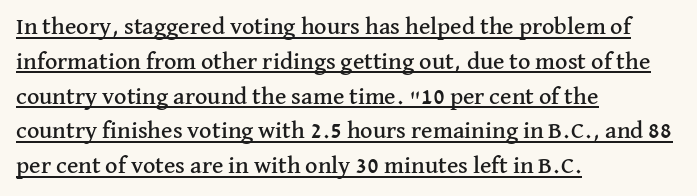
Students, observe the line beneath the letters — that is underlining. The gaps between neighbouring characters are ordinary and unremarkable. Reading down the column, the eye jumps a familiar distance to each next line. Italic: no, the glyphs are upright roman.
